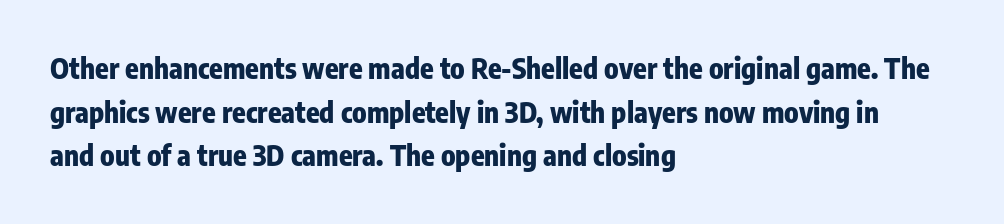
The image shows 28 px heavy, condensed sans-serif type, upright; set left-aligned, normal line spacing (1.56x), normal letter spacing, not underlined; low stroke contrast and a medium x-height.
